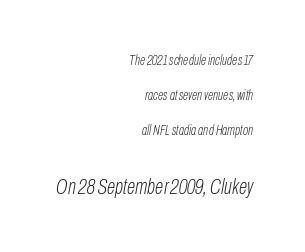
Only glyphs here, with clear space below each row. Rendered with sloped, italic letterforms. Interline gaps are noticeably wide in this sample. The weight tops out at a normal text grade. The emphasis by scale lands on block number two, below. The passage is arranged like a letterhead date or caption credit — flush right.
